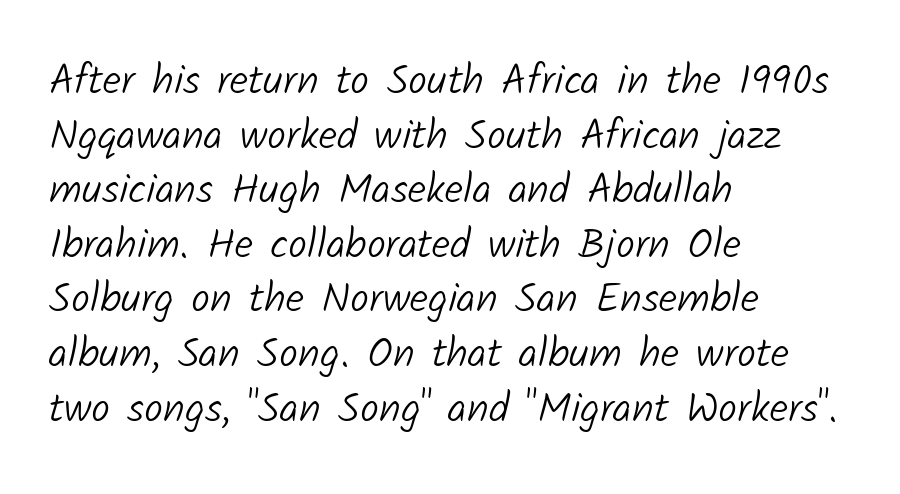
The type family on display is of the sans-serif kind. Words float on clear page, feet unadorned. One-word summary of the alignment: left. Do the characters align in a grid? No, the font is proportional.
